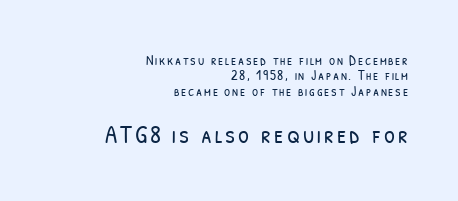
Q: Is the text bold? A: No.
Q: Is the text underlined? A: No.
Q: How is the paragraph aligned? A: Right-aligned.
Q: Is the spacing between lines tight, normal or loose? A: Tight.
Q: Which block of text is set in a larger size, the first (top) or the second (bottom)? A: The second (bottom) one.
